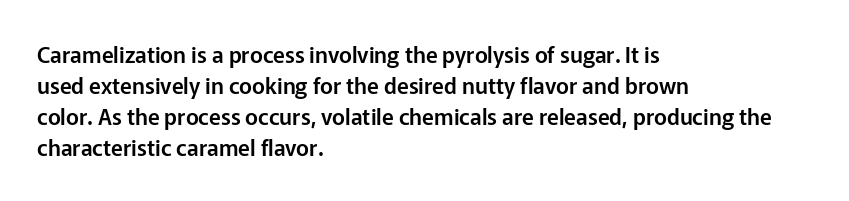
Q: Is the text italic (slanted)? A: No, it is upright.
Q: Is the text underlined? A: No.
Q: How is the paragraph aligned? A: Left-aligned.
Q: Is the spacing between letters normal or unusually wide? A: Normal.
Q: Is the spacing between lines tight, normal or loose? A: Normal.
